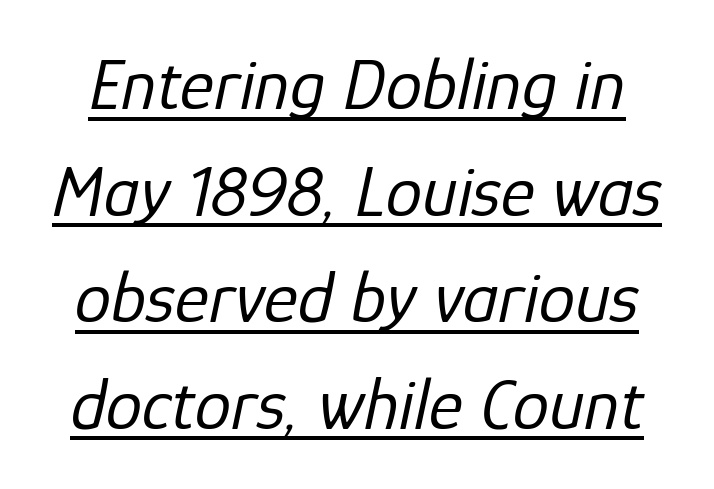
Do the characters align in a grid? No, the font is proportional. The typesetting does not lean heavy: it is not bold. Posture: slanted. Default kerning and tracking; the words read as compact shapes. Descenders here cross a horizontal rule under the line. Successive baselines arrive at the customary interval.
